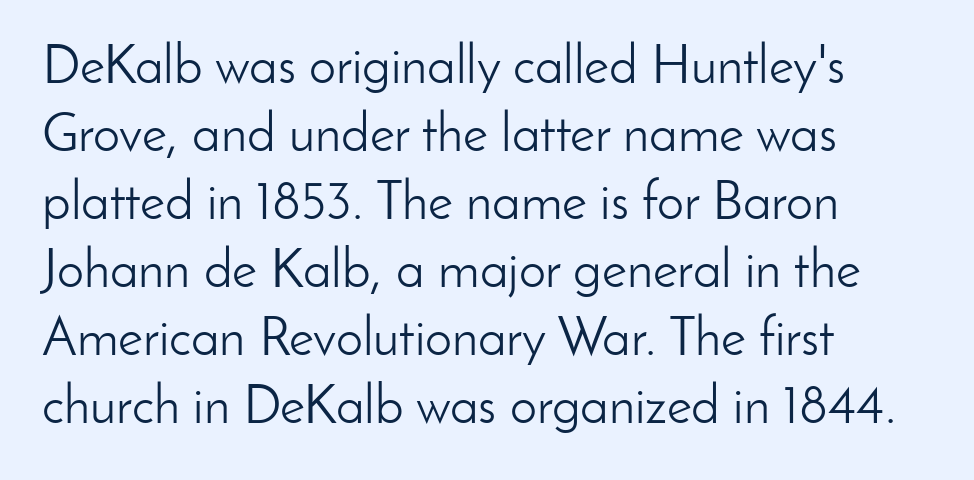
Q: Is the text bold? A: No.
Q: Is the text italic (slanted)? A: No, it is upright.
Q: Is the typeface a serif or a sans-serif typeface? A: Sans-serif.
Q: Is the text underlined? A: No.
Q: How is the paragraph aligned? A: Left-aligned.
Q: Is the spacing between letters normal or unusually wide? A: Normal.
Q: Is the spacing between lines tight, normal or loose? A: Normal.
Q: Width (condensed, normal, or wide)? A: Normal.
Q: Stroke contrast? A: Low.
Q: x-height? A: Small.
Q: Monospaced? A: No.
